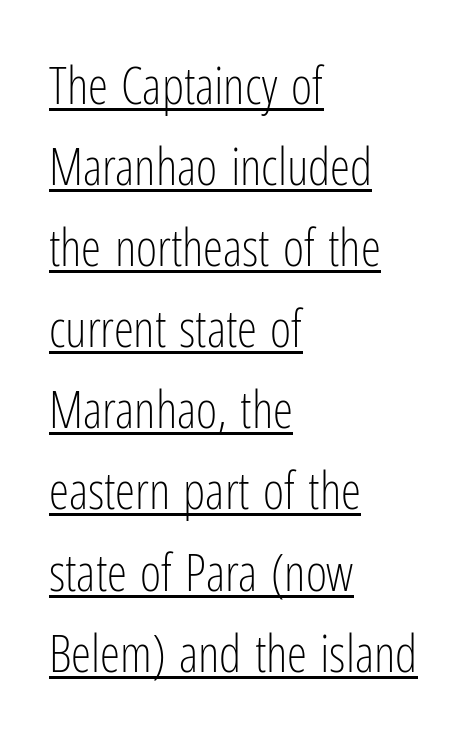
{"serif": "no", "italic": "no", "bold": "no", "weight": "light", "width": "condensed", "stroke_contrast": "low", "x_height": "medium", "monospaced": "no", "underline": "yes", "align": "left", "line_spacing": "normal", "line_spacing_ratio": 1.59, "letter_spacing": "normal", "letter_spacing_em": 0.0, "glyph_px": 51}
